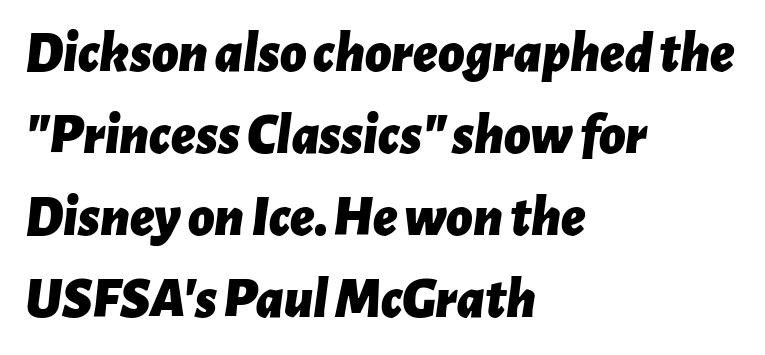
{"italic": "yes", "lean": "right", "slant_degrees": 7, "bold": "yes", "weight": "bold", "width": "normal", "stroke_contrast": "low", "x_height": "medium", "monospaced": "no", "underline": "no", "align": "left", "line_spacing": "normal", "line_spacing_ratio": 1.44, "letter_spacing": "normal", "letter_spacing_em": 0.0, "glyph_px": 57}
